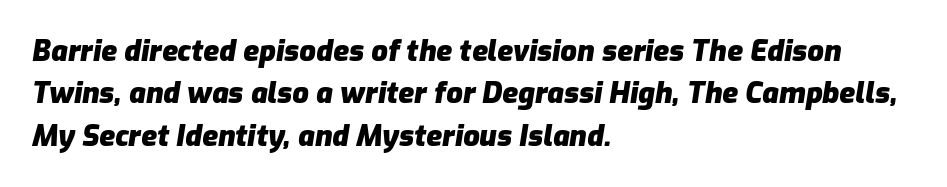
Q: Is the text bold? A: Yes.
Q: Is the text italic (slanted)? A: Yes, it leans right by about 9 degrees.
Q: Is the text underlined? A: No.
Q: How is the paragraph aligned? A: Left-aligned.
Q: Is the spacing between letters normal or unusually wide? A: Normal.
Q: Is the spacing between lines tight, normal or loose? A: Normal.
Q: Width (condensed, normal, or wide)? A: Normal.
Q: Stroke contrast? A: Low.
Q: x-height? A: Medium.
Q: Monospaced? A: No.
